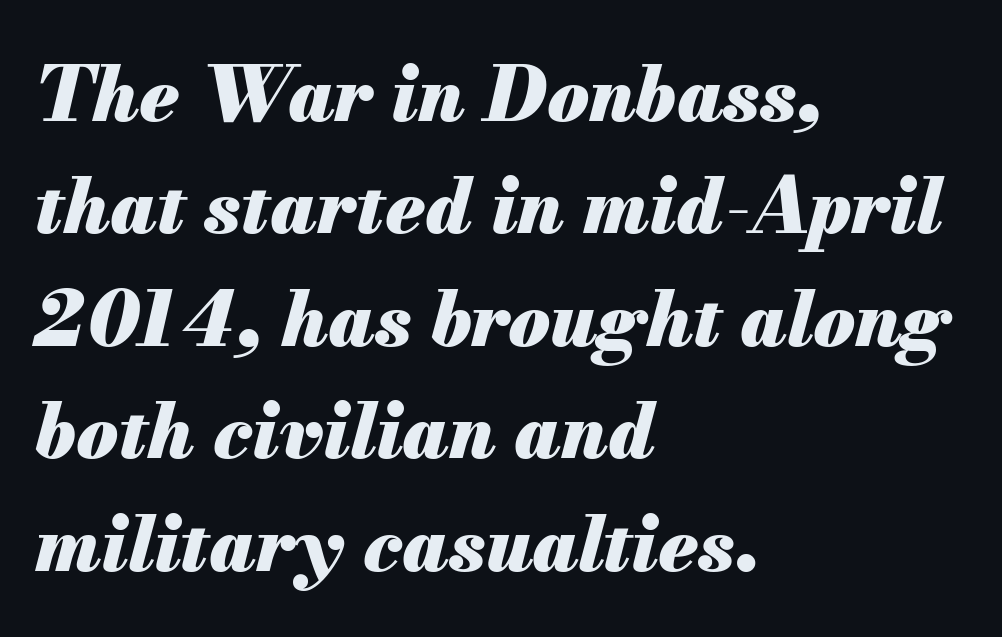
The image shows 76 px heavy type, italic (leaning right); set left-aligned, normal line spacing (1.48x), normal letter spacing, not underlined; medium stroke contrast and a small x-height.
